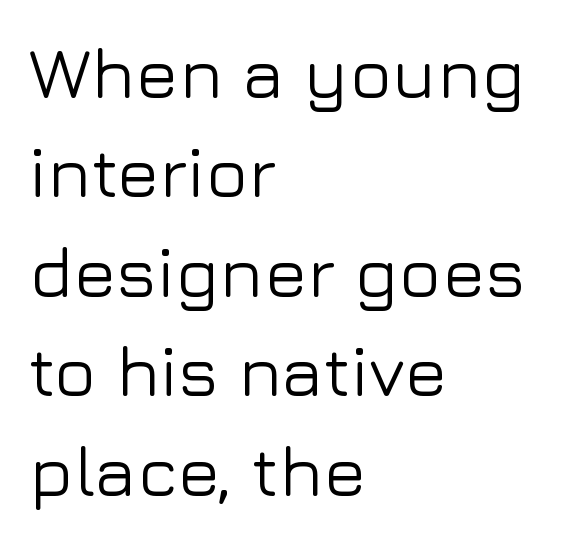
Q: Is the text italic (slanted)? A: No, it is upright.
Q: Is the typeface a serif or a sans-serif typeface? A: Sans-serif.
Q: Is the text underlined? A: No.
Q: How is the paragraph aligned? A: Left-aligned.
Q: Is the spacing between letters normal or unusually wide? A: Normal.
Q: Is the spacing between lines tight, normal or loose? A: Normal.
Q: Width (condensed, normal, or wide)? A: Normal.
Q: Stroke contrast? A: Low.
Q: x-height? A: Medium.
Q: Monospaced? A: No.
